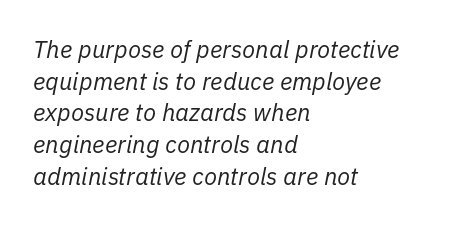
{"italic": "yes", "lean": "right", "slant_degrees": 11, "bold": "no", "underline": "no", "align": "left", "line_spacing": "normal", "line_spacing_ratio": 1.32, "letter_spacing": "normal", "letter_spacing_em": 0.0, "glyph_px": 24}
